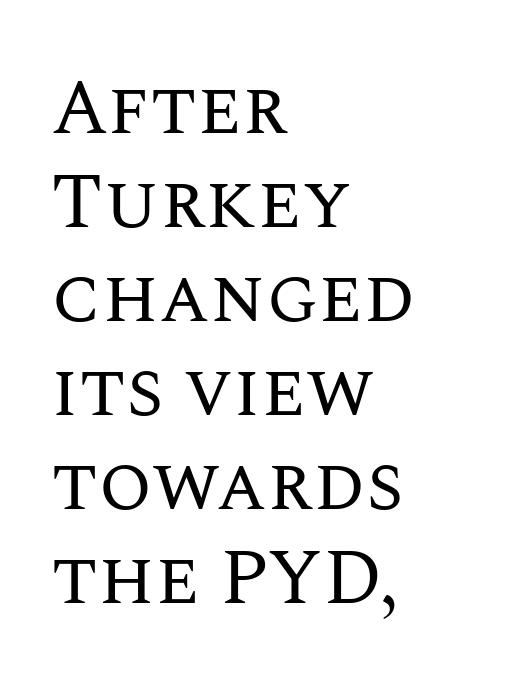
{"italic": "no", "bold": "no", "weight": "regular", "width": "normal", "stroke_contrast": "medium", "x_height": "large", "monospaced": "no", "underline": "no", "align": "left", "line_spacing_ratio": 1.22, "letter_spacing": "normal", "letter_spacing_em": 0.0, "glyph_px": 77}
